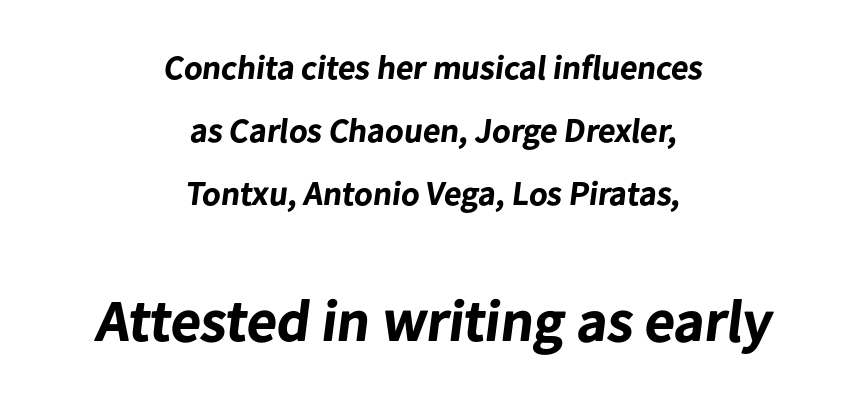
The image shows 59 px bold sans-serif type; set centered, line spacing 1.86x, normal letter spacing, not underlined; the second (bottom) block is 1.74x larger; low stroke contrast and a medium x-height.
